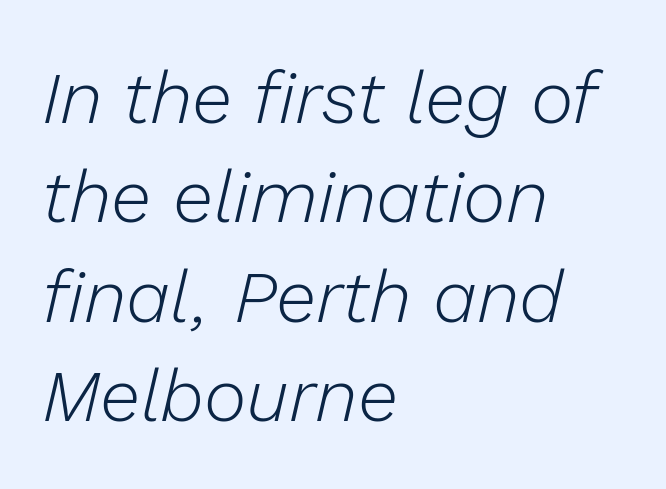
Q: Is the text bold? A: No.
Q: Is the text italic (slanted)? A: Yes, it leans right by about 13 degrees.
Q: Is the text underlined? A: No.
Q: How is the paragraph aligned? A: Left-aligned.
Q: Is the spacing between letters normal or unusually wide? A: Normal.
Q: Is the spacing between lines tight, normal or loose? A: Normal.
Q: Width (condensed, normal, or wide)? A: Normal.
Q: Stroke contrast? A: Low.
Q: x-height? A: Medium.
Q: Monospaced? A: No.
